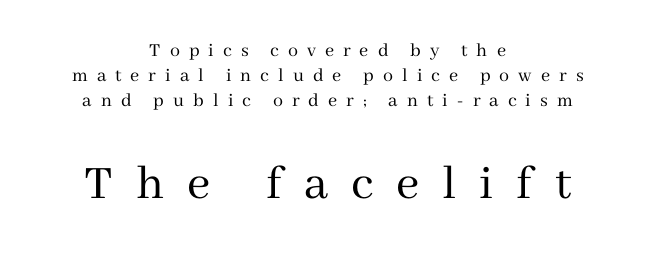
{"serif": "yes", "italic": "no", "bold": "no", "weight": "regular", "width": "normal", "stroke_contrast": "medium", "x_height": "medium", "monospaced": "no", "underline": "no", "align": "center", "line_spacing": "normal", "line_spacing_ratio": 1.26, "letter_spacing": "wide", "letter_spacing_em": 0.45, "larger_block": "second", "size_ratio": 2.55, "glyph_px": 51}
